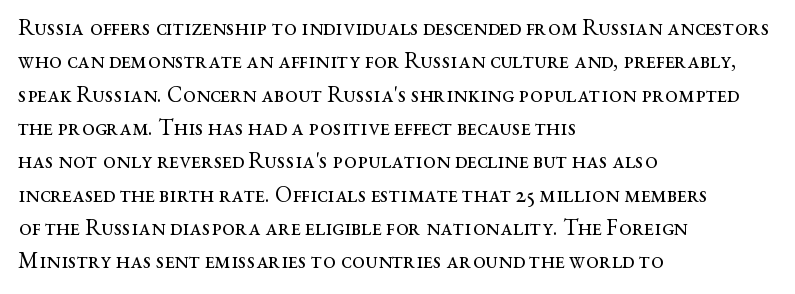
The image shows 23 px text type, upright; set left-aligned, normal line spacing (1.45x), normal letter spacing, not underlined.
